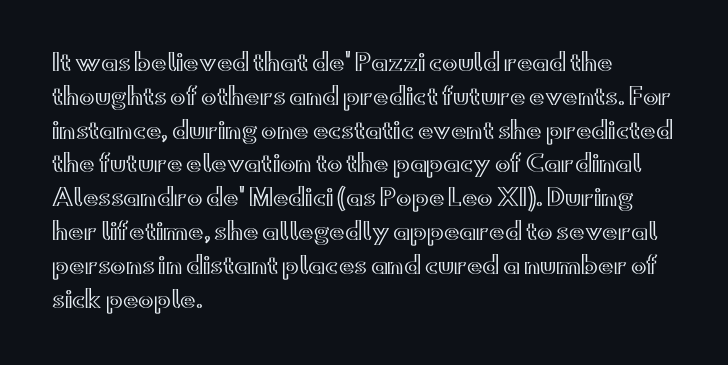
{"italic": "no", "underline": "no", "align": "left", "line_spacing": "normal", "line_spacing_ratio": 1.47, "letter_spacing": "normal", "letter_spacing_em": 0.0, "glyph_px": 23}
